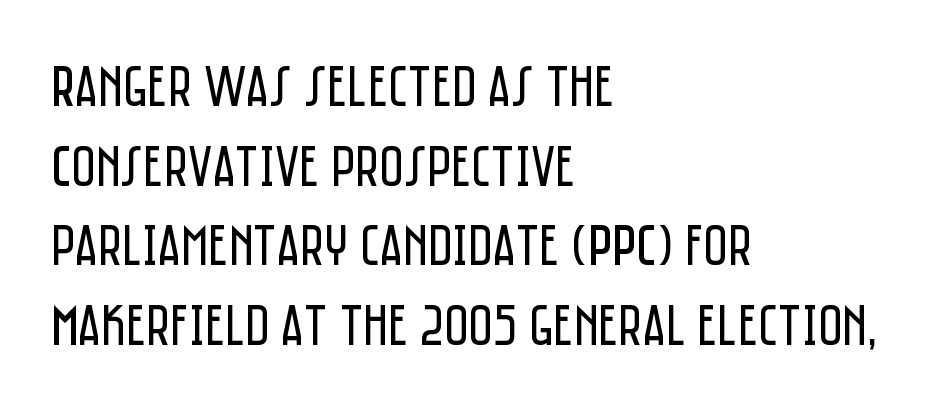
Q: Is the text bold? A: No.
Q: Is the text italic (slanted)? A: No, it is upright.
Q: Is the typeface a serif or a sans-serif typeface? A: Sans-serif.
Q: Is the text underlined? A: No.
Q: How is the paragraph aligned? A: Left-aligned.
Q: Is the spacing between letters normal or unusually wide? A: Normal.
Q: Is the spacing between lines tight, normal or loose? A: Normal.
Q: Width (condensed, normal, or wide)? A: Condensed.
Q: Stroke contrast? A: Low.
Q: x-height? A: Large.
Q: Monospaced? A: No.
